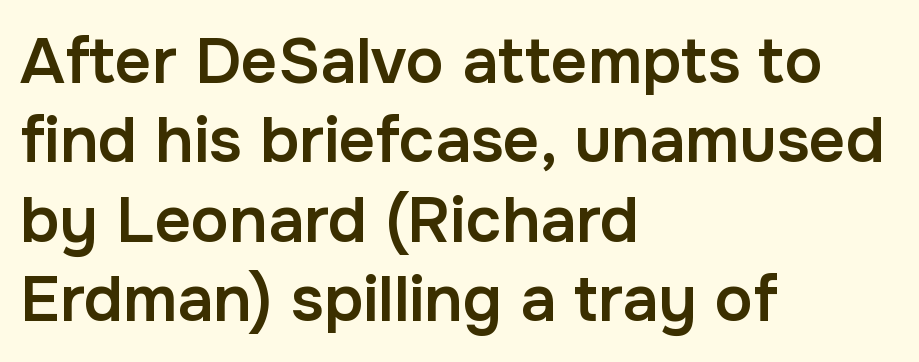
The image shows 64 px semibold sans-serif type, upright; set left-aligned, line spacing 1.24x, normal letter spacing, not underlined; low stroke contrast and a medium x-height.
